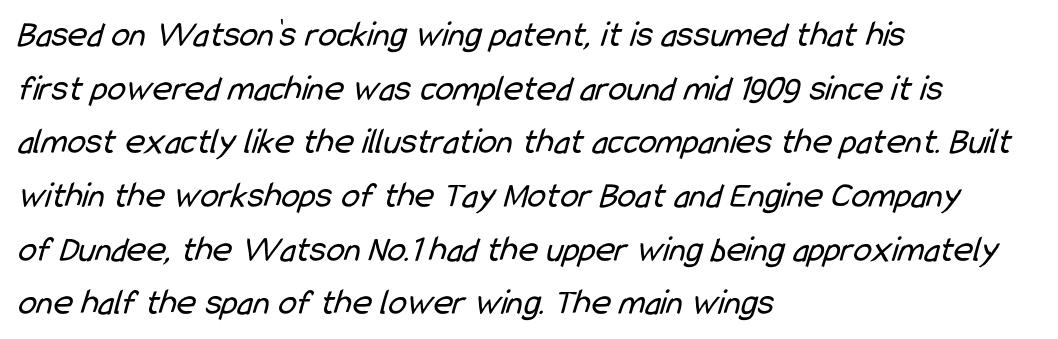
{"serif": "no", "bold": "no", "weight": "regular", "width": "condensed", "stroke_contrast": "low", "x_height": "medium", "monospaced": "no", "underline": "no", "align": "left", "line_spacing": "normal", "line_spacing_ratio": 1.45, "letter_spacing": "normal", "letter_spacing_em": 0.0, "glyph_px": 37}
